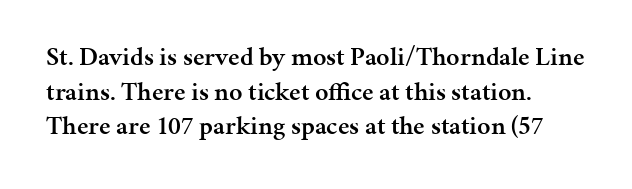
The glyphs have the mass of a demibold cut, below bold. Is the letter spacing exaggerated? No — it looks like the ordinary default. Which margin do the lines hug? The left one — the right edge is uneven. The rows are spaced the way most documents space them. Style check: upright. Has an underline been added? It has not.
